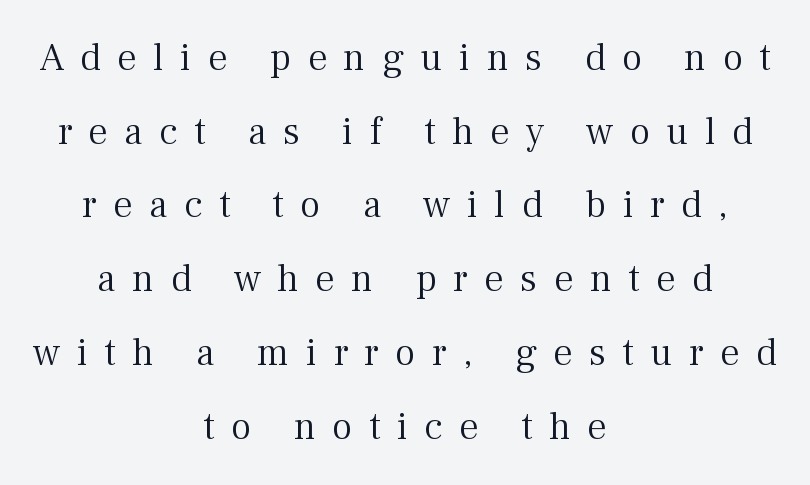
I'd call this a serif setting — the letters wear small feet. Stem width sits at or under what a default text font uses. Is the letter spacing exaggerated? Yes — the characters are pushed far apart. A typesetter would call this proportional, since set widths differ per character. Every stem runs plumb, perpendicular to the baseline.
